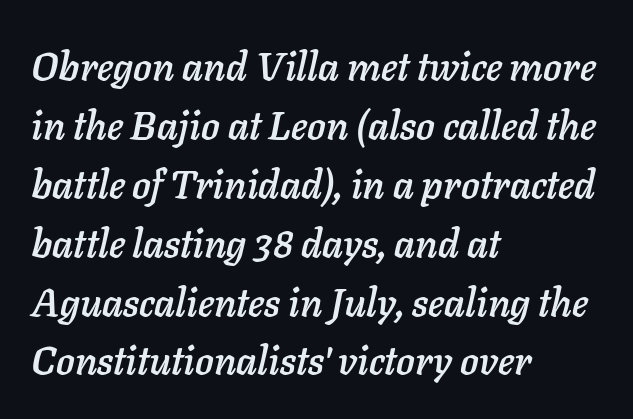
The image shows 39 px text type, italic (leaning right); set left-aligned, normal line spacing (1.51x), normal letter spacing, not underlined; low stroke contrast and a medium x-height.
